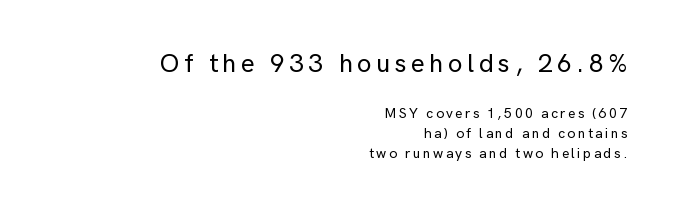
The image shows 26 px text type, upright; set right-aligned, normal line spacing (1.41x), not underlined; the first (top) block is 1.86x larger.
